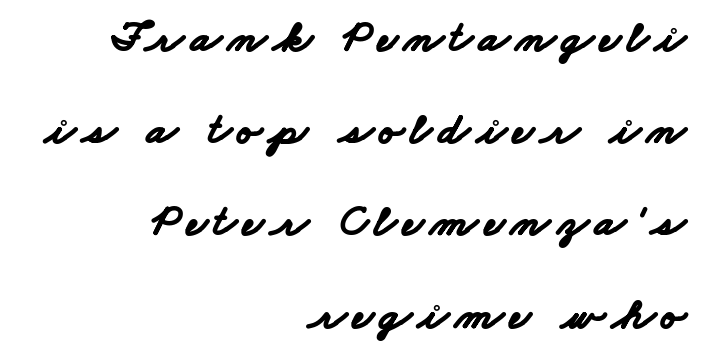
These lines are set flush right with a ragged left edge. The letters are bold, with thick, heavy strokes. The rendering uses natural spacing where letterforms have individual widths. How would I describe the line gaps? Wide and relaxed. Each letter's strokes conclude bluntly, with no projecting serifs.
